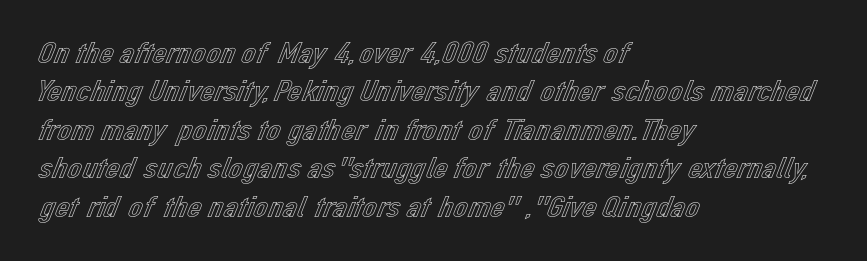
Q: Is the text italic (slanted)? A: Yes.
Q: Is the text underlined? A: No.
Q: How is the paragraph aligned? A: Left-aligned.
Q: Is the spacing between letters normal or unusually wide? A: Normal.
Q: Width (condensed, normal, or wide)? A: Normal.
Q: x-height? A: Medium.
Q: Monospaced? A: No.
